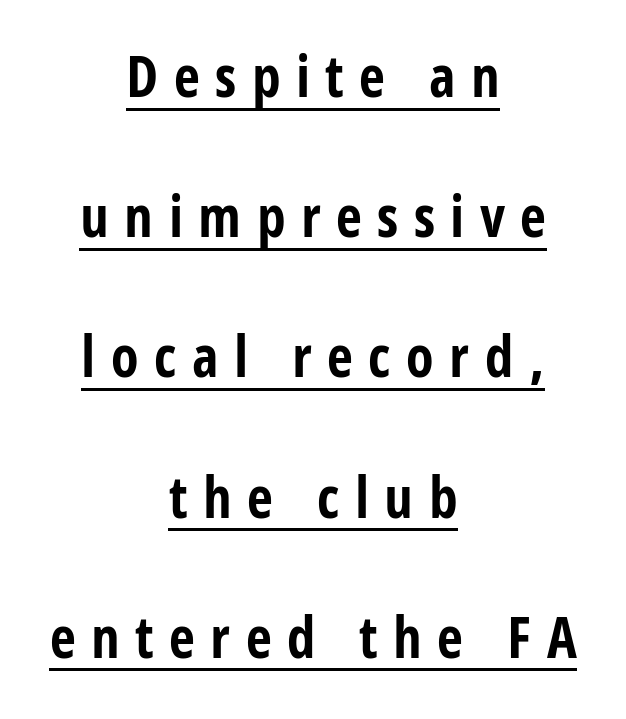
{"serif": "no", "italic": "no", "bold": "yes", "weight": "bold", "width": "condensed", "stroke_contrast": "low", "x_height": "large", "monospaced": "no", "underline": "yes", "align": "center", "line_spacing": "loose", "line_spacing_ratio": 2.46, "letter_spacing": "wide", "letter_spacing_em": 0.27, "glyph_px": 57}
